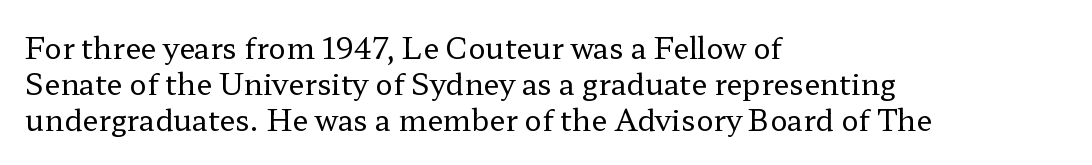
{"serif": "yes", "italic": "no", "bold": "no", "weight": "regular", "width": "wide", "stroke_contrast": "low", "x_height": "medium", "monospaced": "no", "underline": "no", "align": "left", "line_spacing_ratio": 1.24, "letter_spacing": "normal", "letter_spacing_em": 0.0, "glyph_px": 29}
